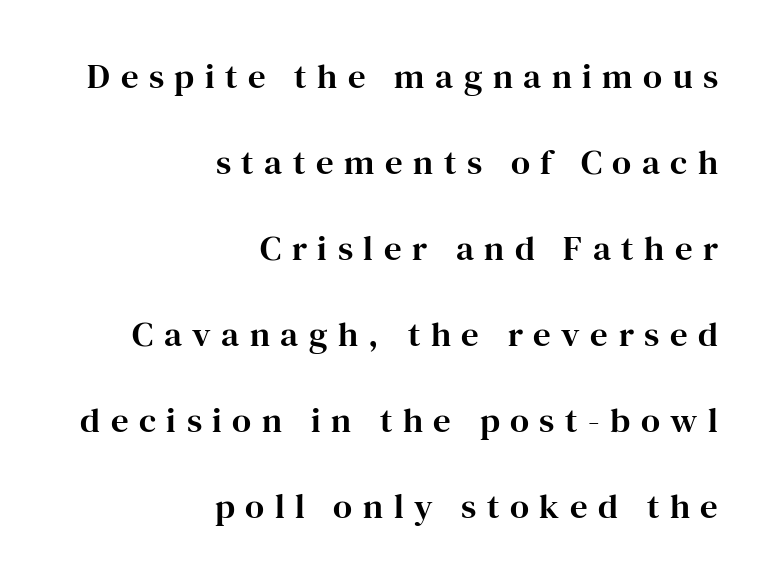
Looks like regular typesetting: each glyph gets only the width it needs. The characters display serif detailing at their extremities. Every row of glyphs terminates at an identical x-position on the right. Rendered with straight, roman letterforms.
